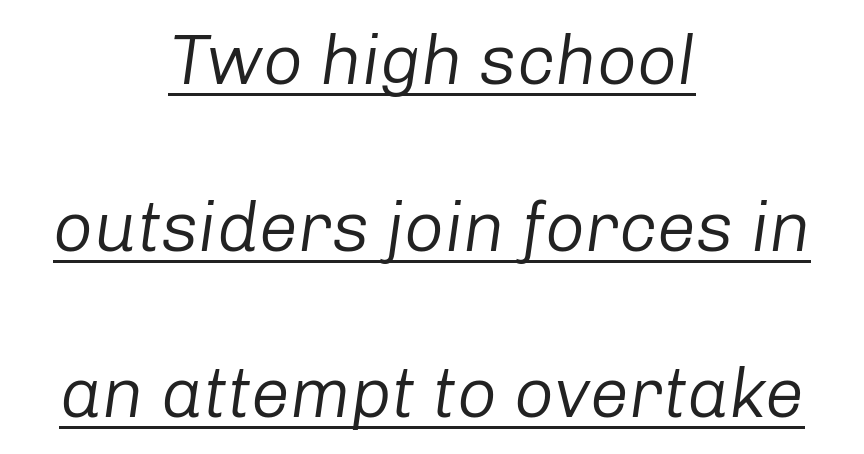
{"italic": "yes", "lean": "right", "slant_degrees": 8, "bold": "no", "weight": "regular", "width": "normal", "stroke_contrast": "low", "x_height": "medium", "monospaced": "no", "underline": "yes", "align": "center", "line_spacing": "loose", "line_spacing_ratio": 2.38, "letter_spacing": "normal", "letter_spacing_em": 0.0, "glyph_px": 70}
